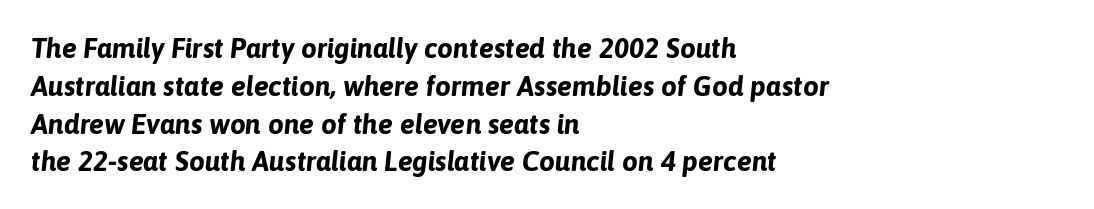
{"italic": "yes", "lean": "right", "slant_degrees": 6, "bold": "yes", "weight": "bold", "width": "normal", "stroke_contrast": "low", "x_height": "medium", "monospaced": "no", "underline": "no", "align": "left", "line_spacing": "normal", "line_spacing_ratio": 1.35, "letter_spacing": "normal", "letter_spacing_em": 0.0, "glyph_px": 28}
